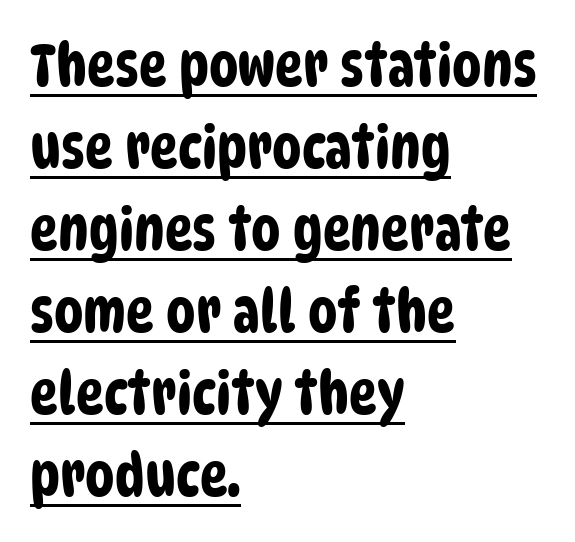
The image shows 59 px condensed sans-serif type; set left-aligned, normal line spacing (1.39x), normal letter spacing, underlined; low stroke contrast and a large x-height.
